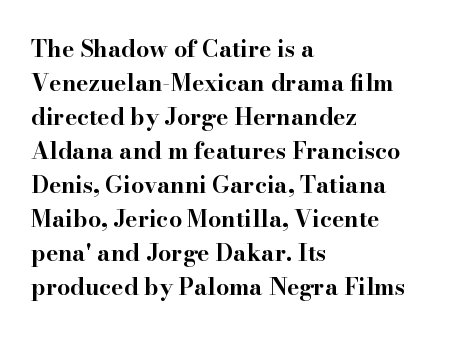
Q: Is the text bold? A: Yes.
Q: Is the text italic (slanted)? A: No, it is upright.
Q: Is the text underlined? A: No.
Q: How is the paragraph aligned? A: Left-aligned.
Q: Is the spacing between letters normal or unusually wide? A: Normal.
Q: Is the spacing between lines tight, normal or loose? A: Normal.
